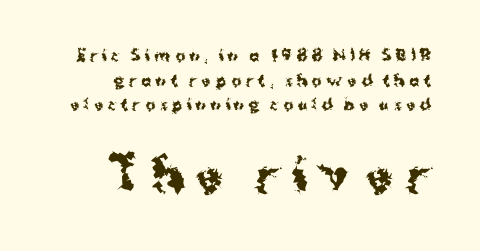
Q: Is the text bold? A: Yes.
Q: Is the text italic (slanted)? A: No, it is upright.
Q: Is the typeface a serif or a sans-serif typeface? A: Sans-serif.
Q: Is the text underlined? A: No.
Q: How is the paragraph aligned? A: Right-aligned.
Q: Is the spacing between letters normal or unusually wide? A: Unusually wide.
Q: Is the spacing between lines tight, normal or loose? A: Normal.
Q: Which block of text is set in a larger size, the first (top) or the second (bottom)? A: The second (bottom) one.
Q: Width (condensed, normal, or wide)? A: Normal.
Q: Stroke contrast? A: Medium.
Q: x-height? A: Medium.
Q: Monospaced? A: No.
